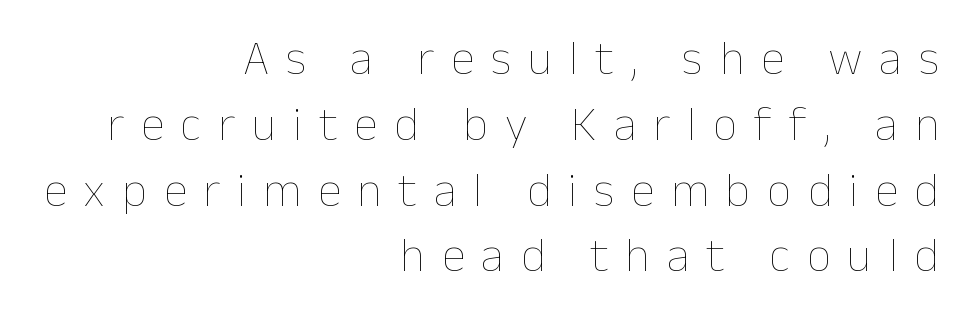
{"italic": "no", "bold": "no", "weight": "thin", "width": "normal", "stroke_contrast": "low", "x_height": "medium", "monospaced": "no", "underline": "no", "align": "right", "line_spacing": "normal", "line_spacing_ratio": 1.37, "letter_spacing": "wide", "letter_spacing_em": 0.35, "glyph_px": 48}
